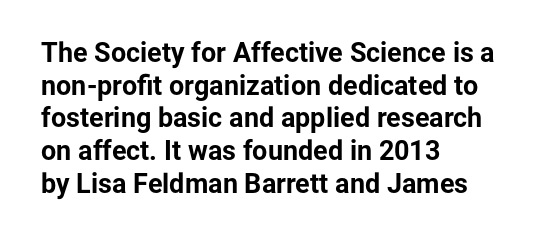
Q: Is the text bold? A: Yes.
Q: Is the text italic (slanted)? A: No, it is upright.
Q: Is the text underlined? A: No.
Q: How is the paragraph aligned? A: Left-aligned.
Q: Is the spacing between letters normal or unusually wide? A: Normal.
